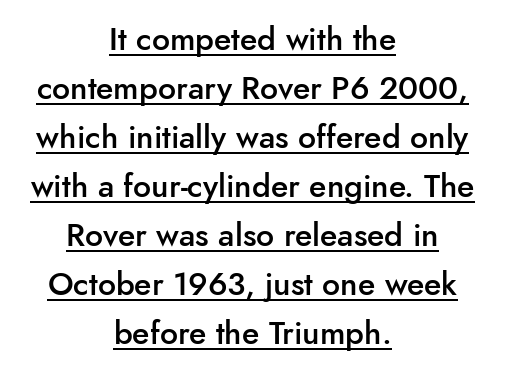
{"serif": "no", "italic": "no", "bold": "semi", "weight": "semibold", "width": "normal", "stroke_contrast": "low", "x_height": "small", "monospaced": "no", "underline": "yes", "align": "center", "line_spacing": "normal", "line_spacing_ratio": 1.53, "letter_spacing": "normal", "letter_spacing_em": 0.0, "glyph_px": 32}
